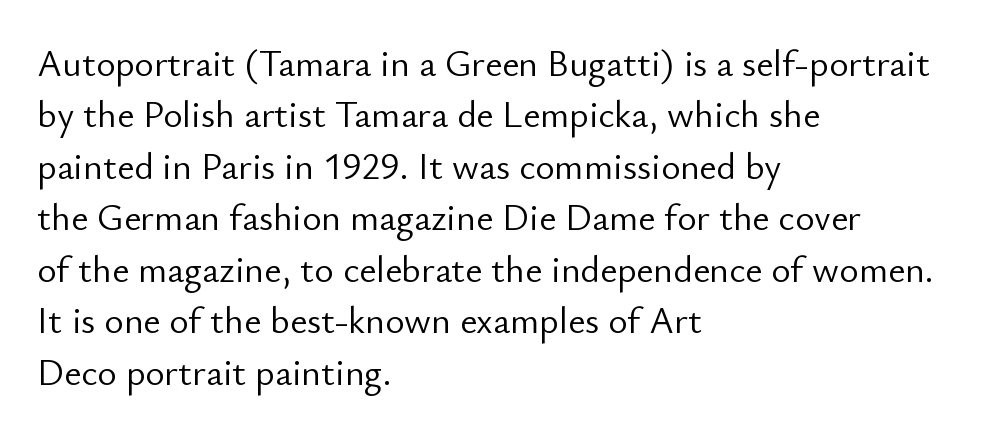
Q: Is the text bold? A: No.
Q: Is the text italic (slanted)? A: No, it is upright.
Q: Is the typeface a serif or a sans-serif typeface? A: Sans-serif.
Q: Is the text underlined? A: No.
Q: How is the paragraph aligned? A: Left-aligned.
Q: Is the spacing between letters normal or unusually wide? A: Normal.
Q: Is the spacing between lines tight, normal or loose? A: Normal.
Q: Width (condensed, normal, or wide)? A: Normal.
Q: Stroke contrast? A: Low.
Q: x-height? A: Small.
Q: Monospaced? A: No.
